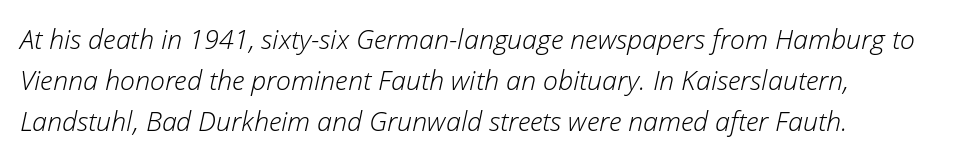
The image shows 27 px text type, italic (leaning right); set normal line spacing (1.52x), normal letter spacing, not underlined.
